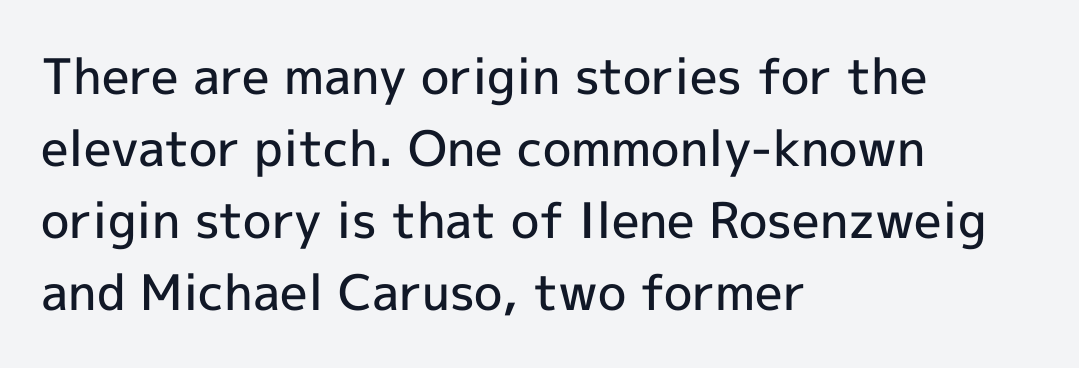
Regular leading. Vertical strokes here are truly vertical. Line starts are locked; line ends wander. Stems and bowls a touch heavier than normal — semibold. Each letter keeps its own natural width here, so spacing adapts to shape.
